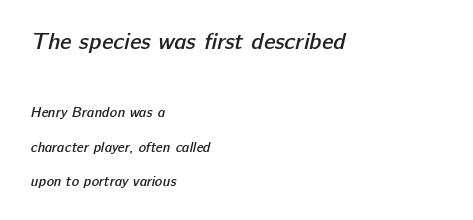
The image shows 23 px text type; set left-aligned, loose line spacing (2.47x), normal letter spacing, not underlined; the first (top) block is 1.64x larger.
